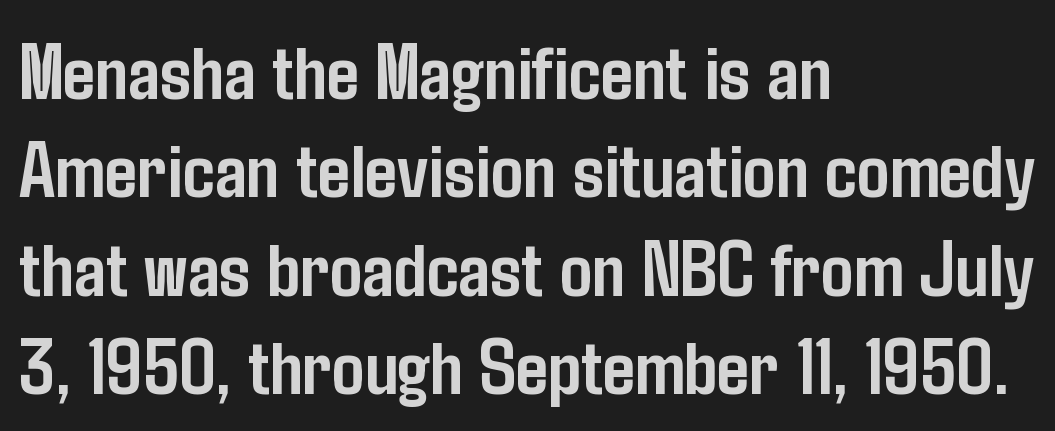
Q: Is the text bold? A: Yes.
Q: Is the text italic (slanted)? A: No, it is upright.
Q: Is the typeface a serif or a sans-serif typeface? A: Sans-serif.
Q: Is the text underlined? A: No.
Q: How is the paragraph aligned? A: Left-aligned.
Q: Is the spacing between letters normal or unusually wide? A: Normal.
Q: Width (condensed, normal, or wide)? A: Condensed.
Q: Stroke contrast? A: Low.
Q: x-height? A: Medium.
Q: Monospaced? A: No.
